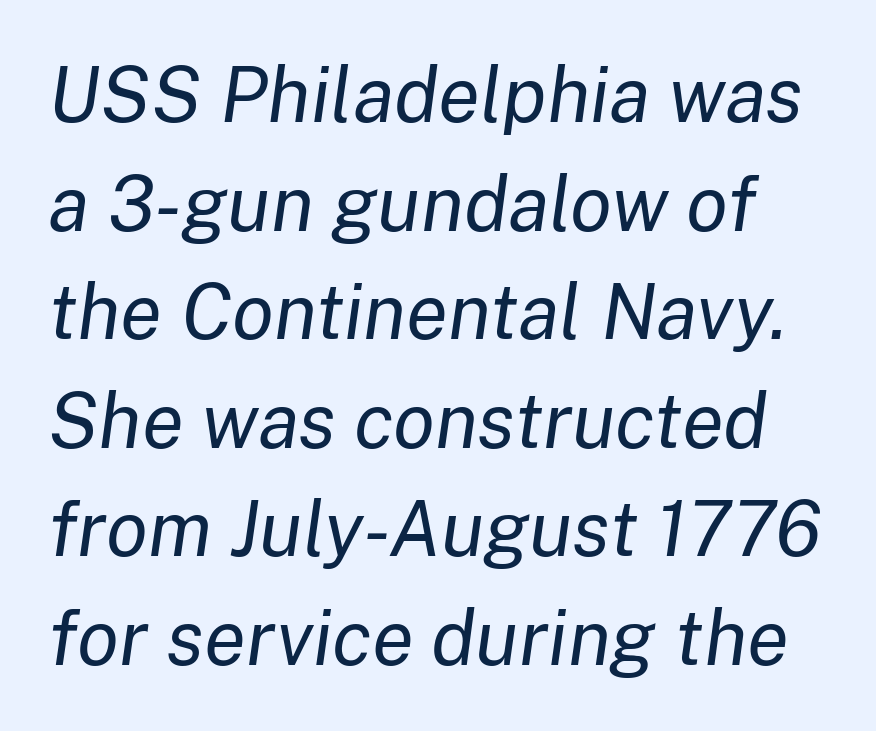
{"italic": "yes", "lean": "right", "slant_degrees": 8, "bold": "no", "weight": "regular", "width": "normal", "stroke_contrast": "low", "x_height": "medium", "monospaced": "no", "underline": "no", "line_spacing": "normal", "line_spacing_ratio": 1.41, "letter_spacing": "normal", "letter_spacing_em": 0.0, "glyph_px": 77}
